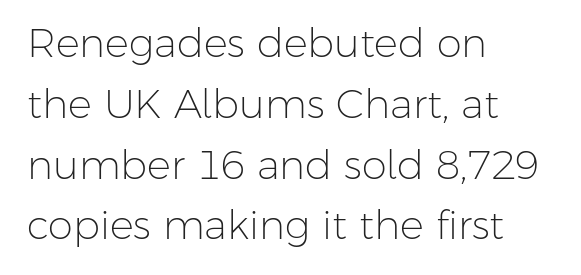
Caption: face not bold, strokes unweighted. Letter spacing: default. This rendering features lettering with no underline. The line-height multiplier appears to be the usual default. Proportional: the letters do not fall into vertical columns. Quick note: not italic, upright.
